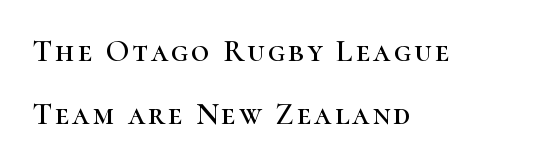
The image shows 31 px serif type, upright; set left-aligned, loose line spacing (2.02x), not underlined; high stroke contrast and a medium x-height.
